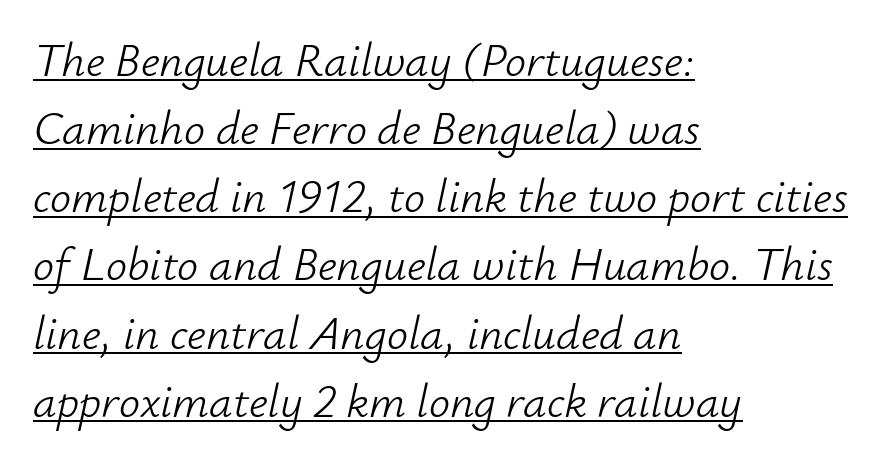
Is this a heavy cut? Hardly; it is regular or lighter. Yep, that's italic — everything's leaning. Is this a fixed-width face? No — the glyphs have proportional, varying widths. Notice how descenders clear the ascenders below comfortably — that's standard leading.
